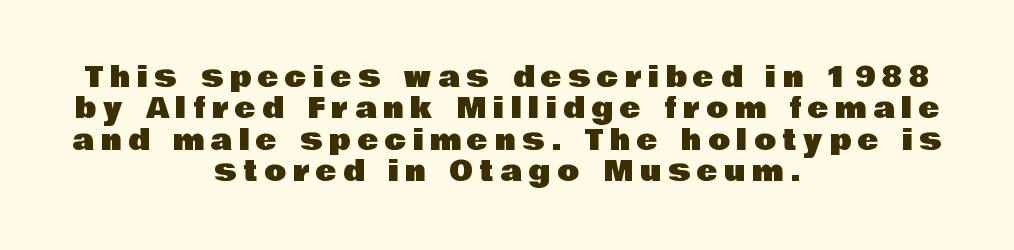
{"serif": "no", "italic": "no", "width": "normal", "stroke_contrast": "low", "x_height": "large", "monospaced": "no", "underline": "no", "align": "center", "line_spacing": "tight", "line_spacing_ratio": 1.12, "letter_spacing": "wide", "letter_spacing_em": 0.25, "glyph_px": 28}
